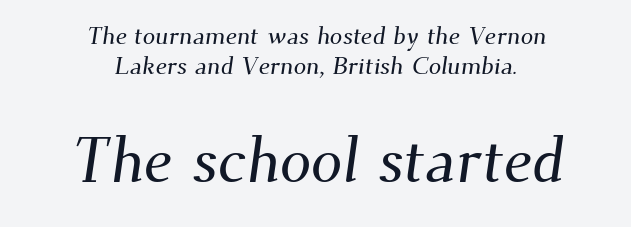
Does the copy run flush right? No — it is centered line by line. The passage shown has conventional tracking throughout. This rendering features lettering with no underline. Serifs: yes, visible at the terminals of the letterforms. The letters advance in unequal steps, a hallmark of proportional type. Whoever set this made the second block the dominant, larger element.
